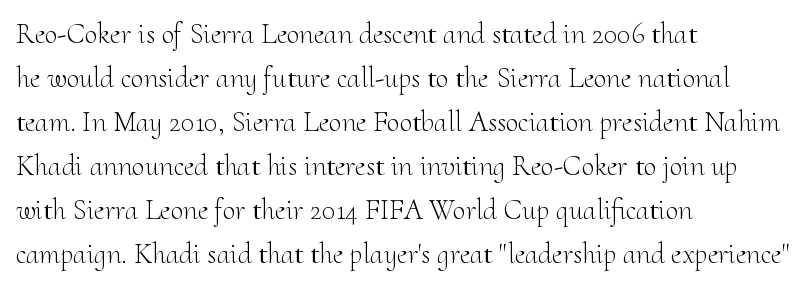
Q: Is the text bold? A: No.
Q: Is the text italic (slanted)? A: No, it is upright.
Q: Is the typeface a serif or a sans-serif typeface? A: Serif.
Q: Is the text underlined? A: No.
Q: How is the paragraph aligned? A: Left-aligned.
Q: Is the spacing between letters normal or unusually wide? A: Normal.
Q: Is the spacing between lines tight, normal or loose? A: Normal.
Q: Width (condensed, normal, or wide)? A: Normal.
Q: Stroke contrast? A: Medium.
Q: x-height? A: Small.
Q: Monospaced? A: No.
